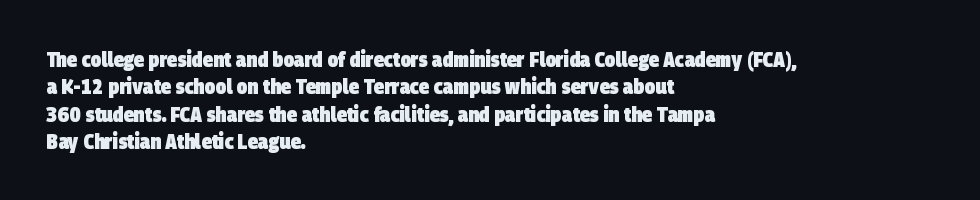
These lines sit exactly where default settings would place them. A typesetter would call this zero additional tracking. The typesetter chose a ragged-right arrangement here. How heavy is the stroke? Heavy — this is a bold.
